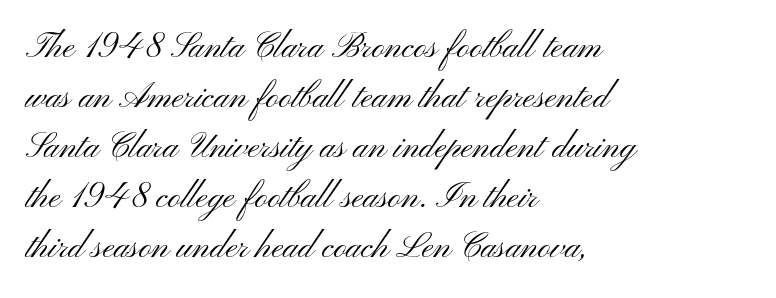
{"serif": "no", "bold": "no", "weight": "light", "width": "wide", "stroke_contrast": "medium", "x_height": "small", "monospaced": "no", "underline": "no", "align": "left", "line_spacing": "normal", "line_spacing_ratio": 1.43, "letter_spacing": "normal", "letter_spacing_em": 0.0, "glyph_px": 35}
